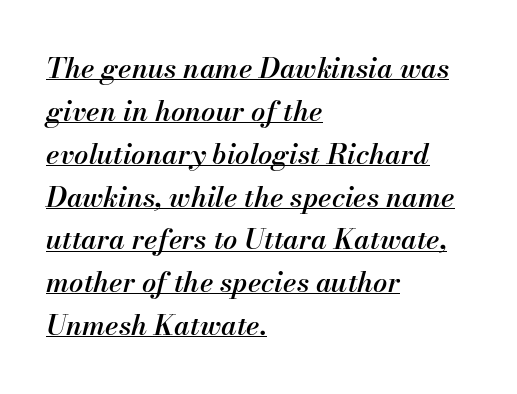
The image shows 28 px semibold type, italic (leaning right); set left-aligned, normal line spacing (1.53x), normal letter spacing, underlined; medium stroke contrast and a small x-height.
